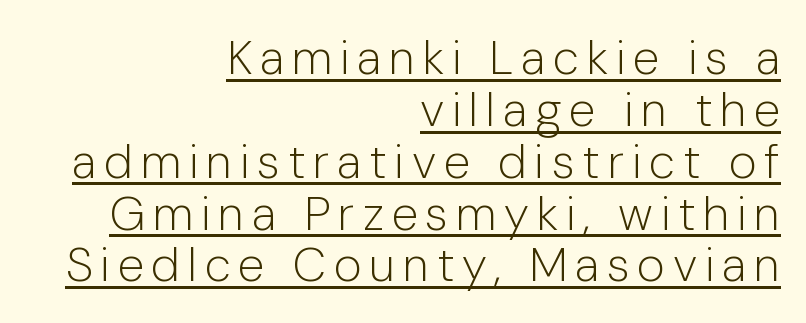
No extra ink here — the face is not bold. Alignment: flush right. Tightly led — the rows are bunched. Nope, not italic — everything's standing straight.
